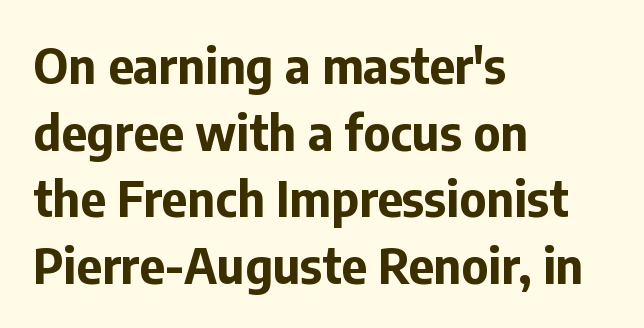
Each letter's strokes conclude bluntly, with no projecting serifs. Vertical spacing — default. Teacher's note: observe the even left margin — that is flush-left alignment. These words are printed bold, with thick strokes throughout.
